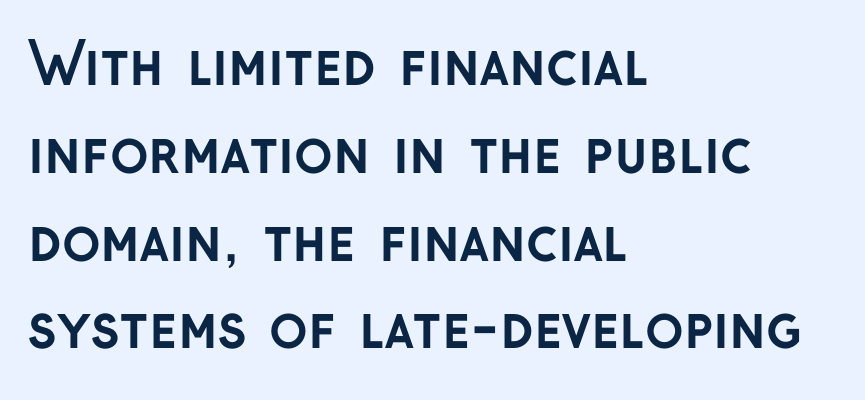
The image shows 57 px semibold sans-serif type, upright; set left-aligned, normal line spacing (1.54x), normal letter spacing, not underlined; low stroke contrast and a medium x-height.
